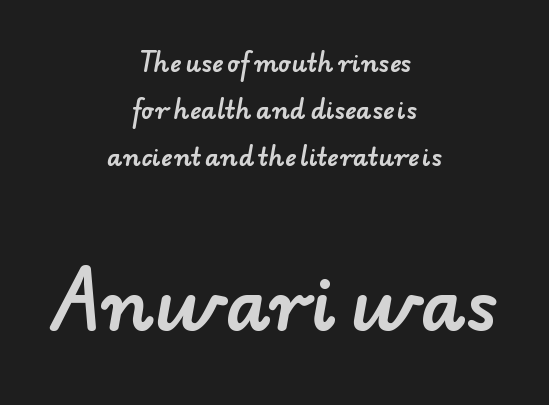
{"serif": "no", "width": "normal", "stroke_contrast": "low", "x_height": "small", "monospaced": "no", "underline": "no", "align": "center", "line_spacing": "loose", "line_spacing_ratio": 1.96, "letter_spacing": "normal", "letter_spacing_em": 0.0, "larger_block": "second", "size_ratio": 2.96, "glyph_px": 71}
